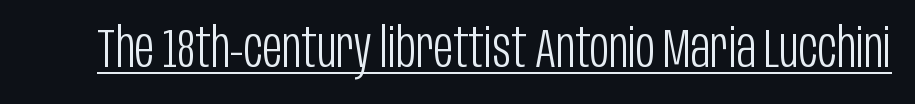
Q: Is the text bold? A: No.
Q: Is the text italic (slanted)? A: No, it is upright.
Q: Is the typeface a serif or a sans-serif typeface? A: Sans-serif.
Q: Is the text underlined? A: Yes.
Q: Is the spacing between letters normal or unusually wide? A: Normal.
Q: Width (condensed, normal, or wide)? A: Condensed.
Q: Stroke contrast? A: Low.
Q: x-height? A: Large.
Q: Monospaced? A: No.
